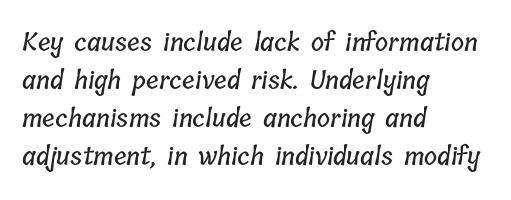
The image shows 25 px text type; set left-aligned, normal line spacing (1.52x), normal letter spacing, not underlined.
